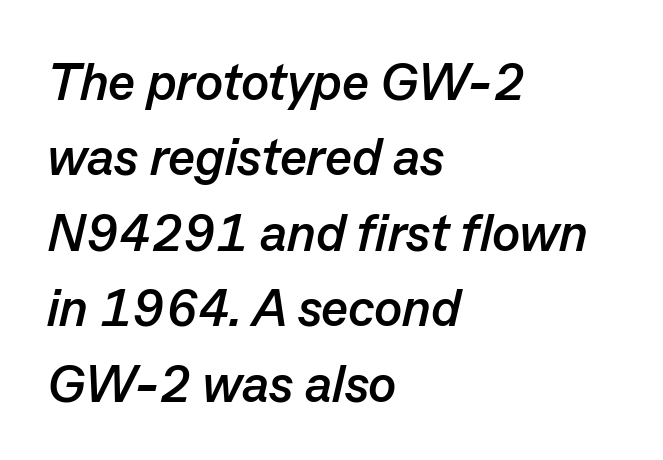
The image shows 52 px semibold type, italic (leaning right); set left-aligned, normal line spacing (1.45x), normal letter spacing, not underlined; low stroke contrast and a medium x-height.
